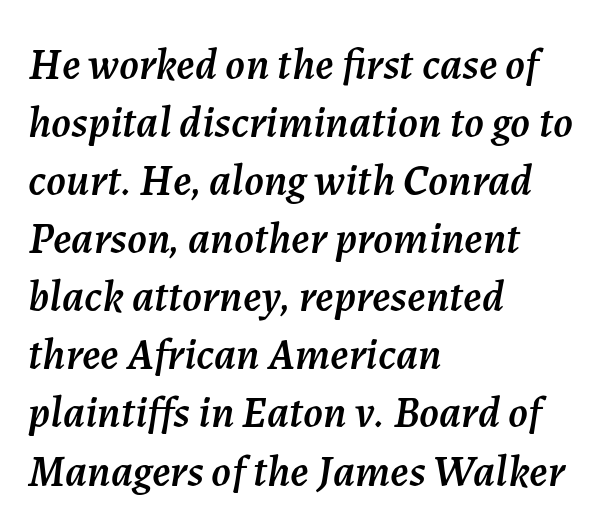
Q: Is the text italic (slanted)? A: Yes, it leans right by about 7 degrees.
Q: Is the text underlined? A: No.
Q: How is the paragraph aligned? A: Left-aligned.
Q: Is the spacing between letters normal or unusually wide? A: Normal.
Q: Is the spacing between lines tight, normal or loose? A: Normal.
Q: Width (condensed, normal, or wide)? A: Normal.
Q: Stroke contrast? A: Medium.
Q: x-height? A: Medium.
Q: Monospaced? A: No.
